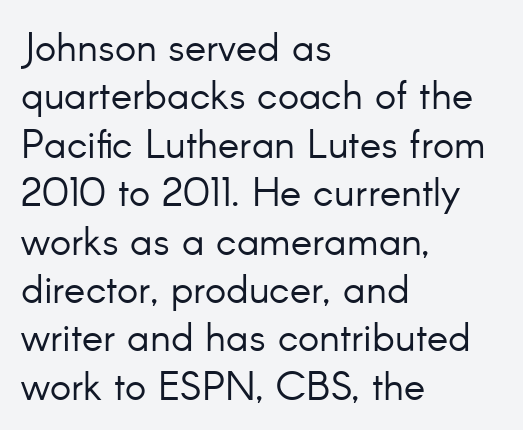
Q: Is the text bold? A: No.
Q: Is the text italic (slanted)? A: No, it is upright.
Q: Is the typeface a serif or a sans-serif typeface? A: Sans-serif.
Q: Is the text underlined? A: No.
Q: How is the paragraph aligned? A: Left-aligned.
Q: Is the spacing between letters normal or unusually wide? A: Normal.
Q: Width (condensed, normal, or wide)? A: Normal.
Q: Stroke contrast? A: Low.
Q: x-height? A: Small.
Q: Monospaced? A: No.
